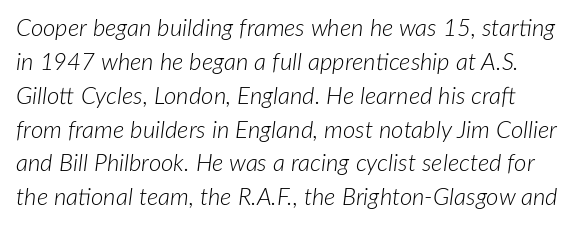
The font's italic variant was chosen for this text. Summary of weight: not heavy and not bold. Glyph-to-glyph distance matches everyday printed text. Descenders are the only things crossing below the line. In terms of leading, this rendering sits right in the middle.
